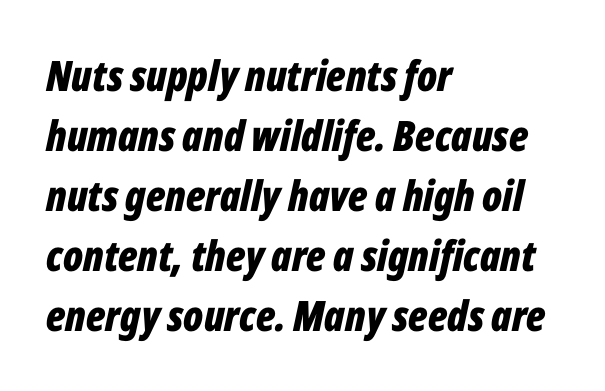
The image shows 42 px bold, condensed type, italic (leaning right); set left-aligned, normal line spacing (1.43x), normal letter spacing, not underlined; low stroke contrast and a medium x-height.
